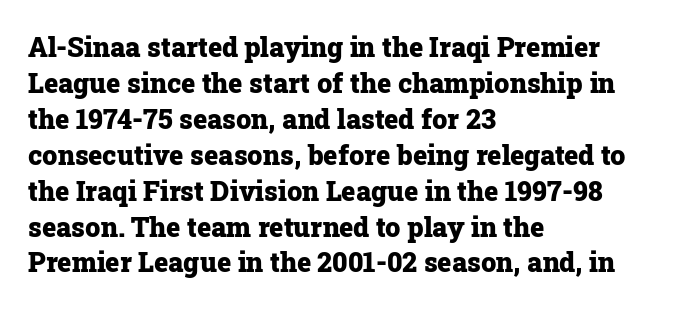
Is there much room between lines? A standard amount, neither cramped nor airy. This rendering features lettering with no underline. The typography opts for an upright posture over an oblique one. Standard letterfit; no display-style spreading of the glyphs. Line starts are locked; line ends wander. Heavy-handed strokes throughout: this text is bold.
